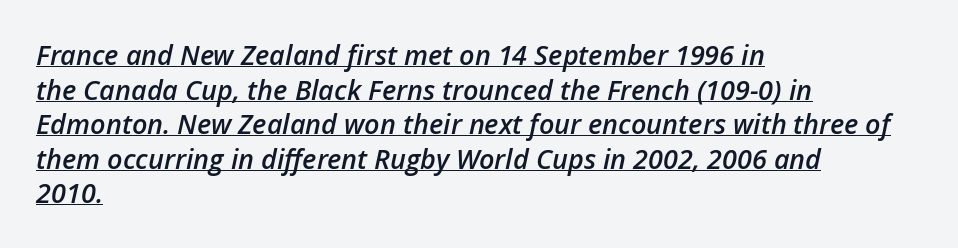
The image shows 27 px text type, italic (leaning right); set left-aligned, normal line spacing (1.28x), normal letter spacing, underlined.
